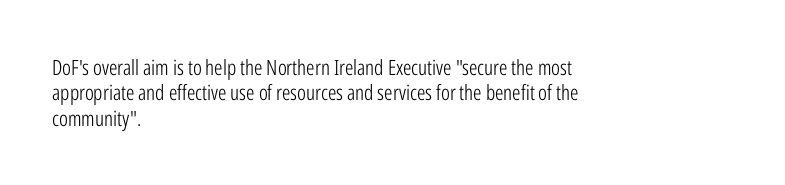
Q: Is the text bold? A: No.
Q: Is the text italic (slanted)? A: No, it is upright.
Q: Is the text underlined? A: No.
Q: How is the paragraph aligned? A: Left-aligned.
Q: Is the spacing between letters normal or unusually wide? A: Normal.
